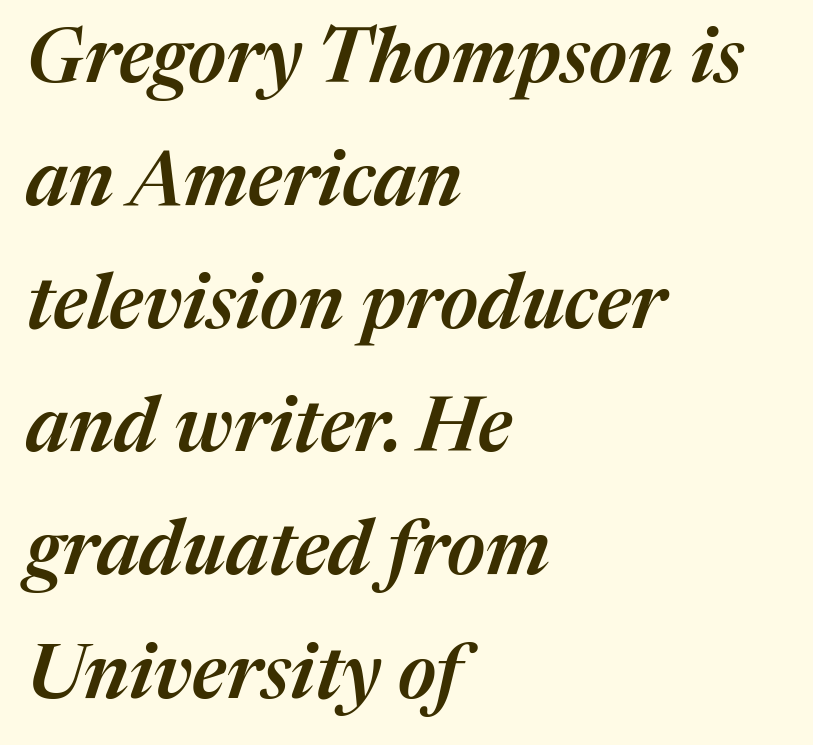
The letters advance in unequal steps, a hallmark of proportional type. The setting favours the left margin, as ordinary paragraphs usually do. The space between consecutive lines is moderate. If you drew a line through each stem, it would be angled. The letterforms sit shoulder to shoulder at normal distance. These lines carry some extra weight — a demibold, not a full bold.
